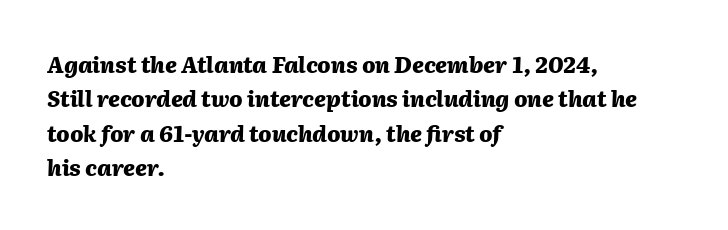
Is the letter spacing exaggerated? No — it looks like the ordinary default. These lines sit exactly where default settings would place them. Slant detected: the letters are inclined. The letters are bold, with thick, heavy strokes. Teacher's note: observe the even left margin — that is flush-left alignment.
